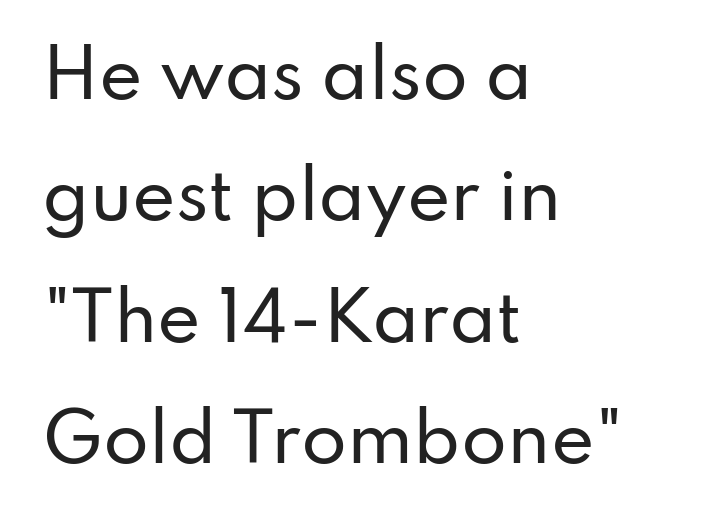
The image shows 66 px sans-serif type, upright; set left-aligned, line spacing 1.84x, normal letter spacing, not underlined; low stroke contrast and a small x-height.
